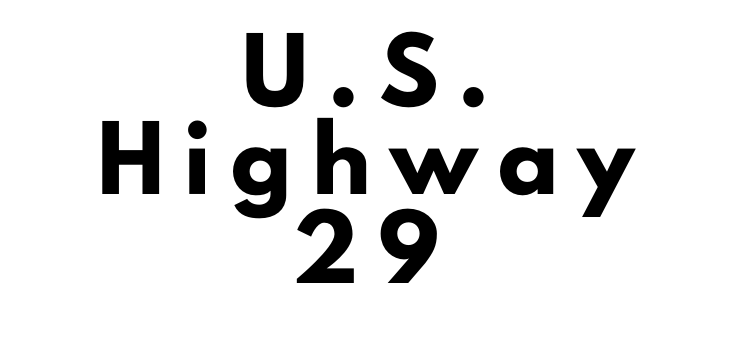
{"serif": "no", "italic": "no", "bold": "yes", "weight": "heavy", "width": "normal", "stroke_contrast": "low", "x_height": "small", "monospaced": "no", "underline": "no", "align": "center", "line_spacing": "normal", "line_spacing_ratio": 1.5, "letter_spacing": "wide", "letter_spacing_em": 0.34, "glyph_px": 59}
